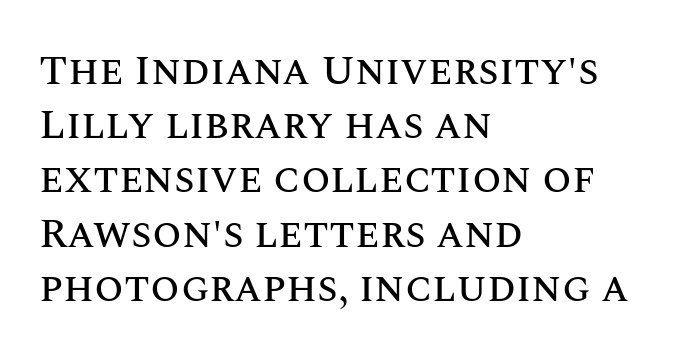
Q: Is the text italic (slanted)? A: No, it is upright.
Q: Is the text underlined? A: No.
Q: How is the paragraph aligned? A: Left-aligned.
Q: Is the spacing between letters normal or unusually wide? A: Normal.
Q: Is the spacing between lines tight, normal or loose? A: Normal.
Q: Width (condensed, normal, or wide)? A: Normal.
Q: Stroke contrast? A: Medium.
Q: x-height? A: Large.
Q: Monospaced? A: No.
